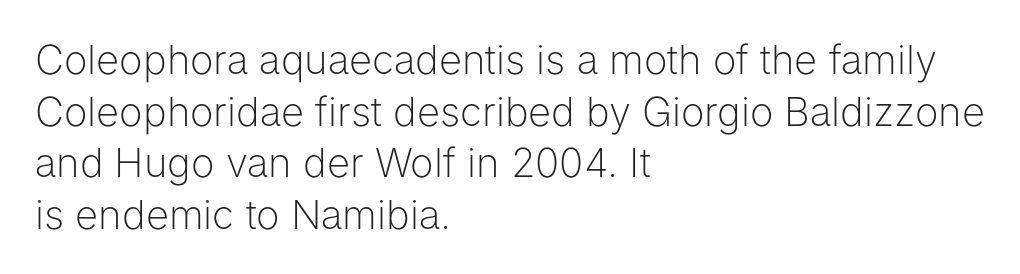
{"serif": "no", "italic": "no", "bold": "no", "weight": "light", "width": "normal", "stroke_contrast": "low", "x_height": "medium", "monospaced": "no", "underline": "no", "align": "left", "line_spacing": "normal", "line_spacing_ratio": 1.29, "letter_spacing": "normal", "letter_spacing_em": 0.0, "glyph_px": 40}
